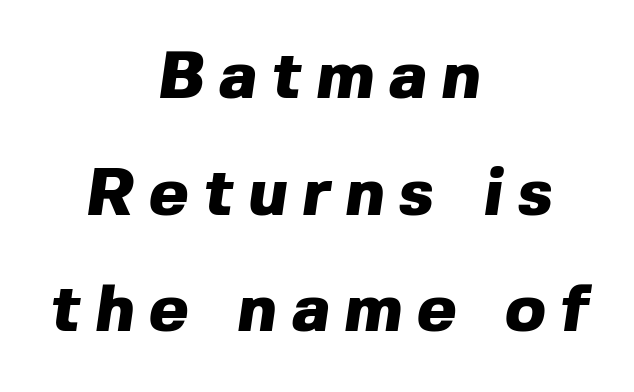
{"serif": "no", "bold": "yes", "weight": "heavy", "width": "normal", "x_height": "medium", "monospaced": "no", "underline": "no", "align": "center", "line_spacing_ratio": 1.74, "letter_spacing": "wide", "letter_spacing_em": 0.22, "glyph_px": 67}
